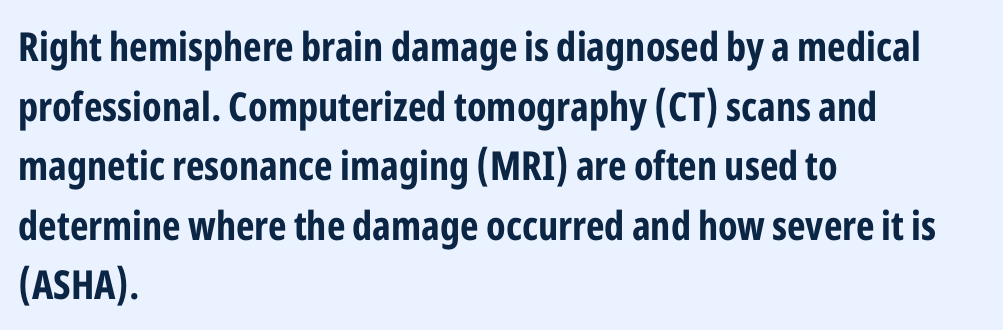
The image shows 40 px bold, condensed sans-serif type, upright; set left-aligned, normal line spacing (1.49x), normal letter spacing, not underlined; low stroke contrast and a medium x-height.
